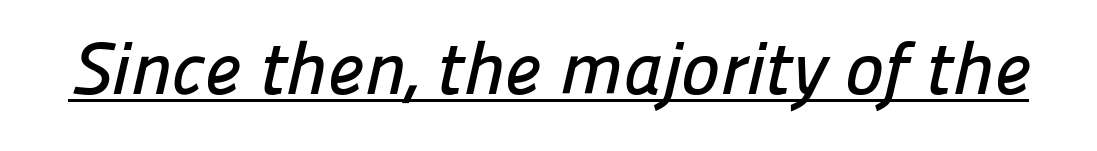
The image shows 74 px sans-serif type; set normal letter spacing, underlined; low stroke contrast and a medium x-height.
